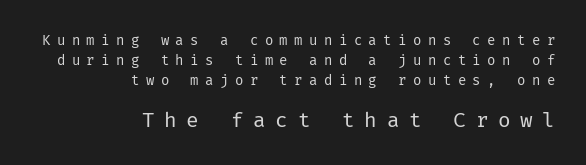
Unlike italic type, these characters show no tilt at all. Small over large — that's the arrangement of the two blocks here. How would I describe the line gaps? Plain and ordinary. Letter spacing: wide. Line endings align vertically; line beginnings do not.
